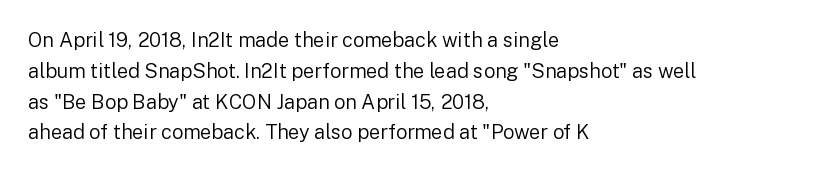
The image shows 20 px text type, upright; set left-aligned, normal line spacing (1.54x), normal letter spacing, not underlined.
